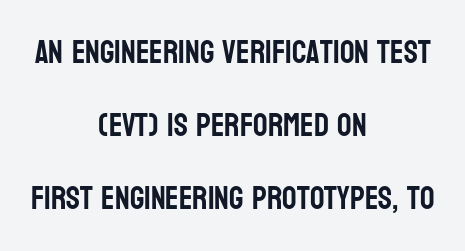
{"serif": "no", "italic": "no", "width": "condensed", "stroke_contrast": "low", "x_height": "large", "monospaced": "no", "underline": "no", "align": "center", "line_spacing": "loose", "line_spacing_ratio": 2.28, "letter_spacing": "normal", "letter_spacing_em": 0.0, "glyph_px": 32}
